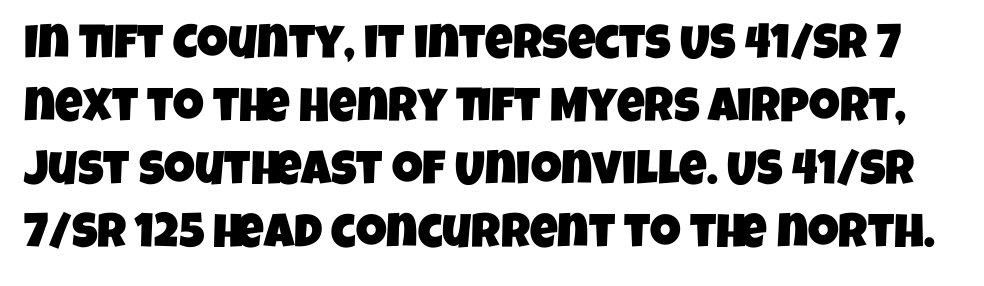
Q: Is the typeface a serif or a sans-serif typeface? A: Sans-serif.
Q: Is the text underlined? A: No.
Q: Is the spacing between letters normal or unusually wide? A: Normal.
Q: Is the spacing between lines tight, normal or loose? A: Normal.
Q: Width (condensed, normal, or wide)? A: Condensed.
Q: Stroke contrast? A: Low.
Q: x-height? A: Large.
Q: Monospaced? A: No.
